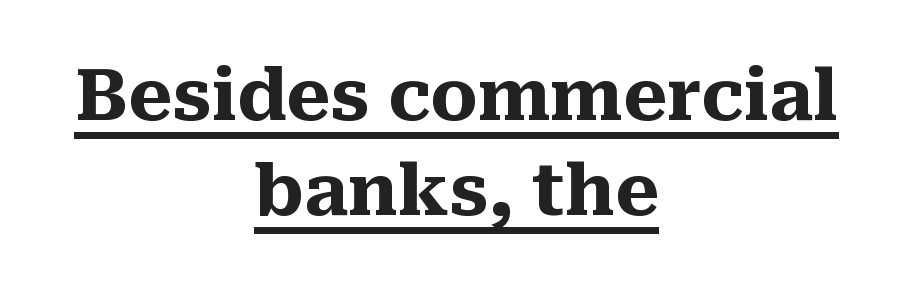
The image shows 71 px heavy serif type, upright; set centered, normal line spacing (1.34x), normal letter spacing, underlined; medium stroke contrast and a medium x-height.
